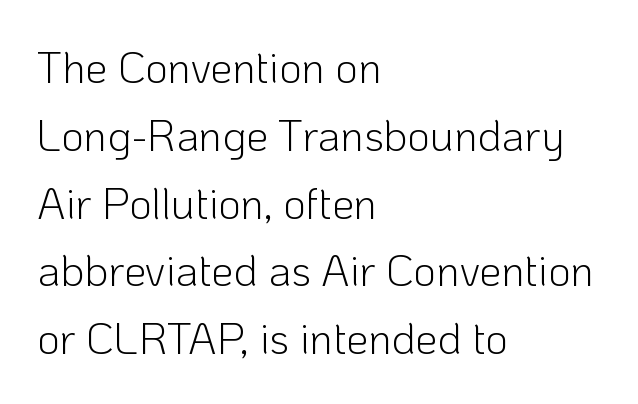
Casual observation: everything's shoved over to the left. The line texture is even and compact thanks to regular tracking. You can tell it's not italic because the verticals are truly vertical. The font is comparable to plain body text, perhaps lighter. Descender tails drop into unmarked territory. Each letter keeps its own natural width here, so spacing adapts to shape.
